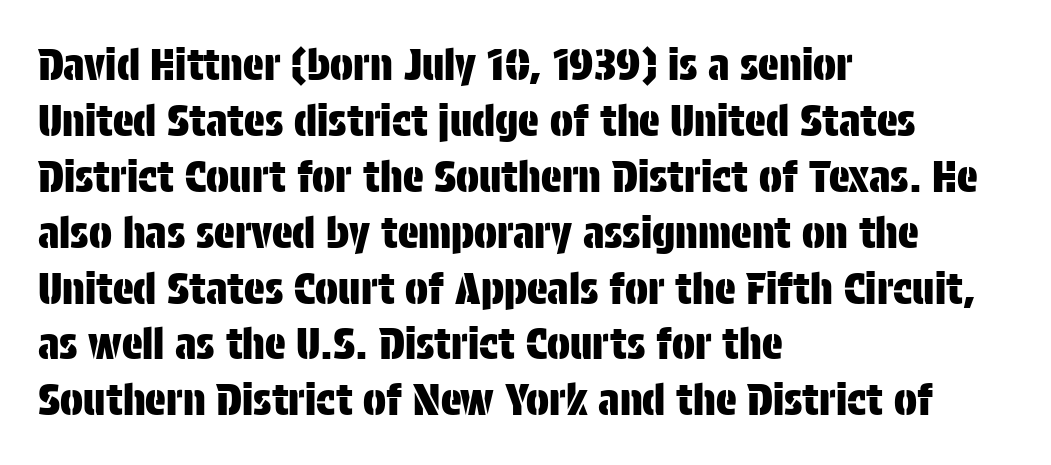
The image shows 43 px condensed sans-serif type, upright; set left-aligned, normal line spacing (1.3x), normal letter spacing, not underlined; low stroke contrast and a large x-height.
